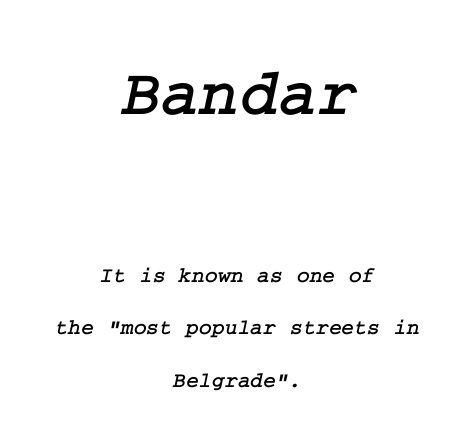
The image shows 67 px serif type; set centered, loose line spacing (2.38x), normal letter spacing, not underlined; the first (top) block is 3.05x larger; low stroke contrast and a medium x-height.
